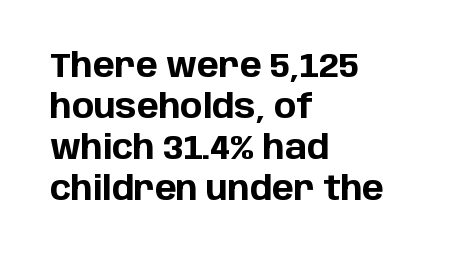
The image shows 33 px bold sans-serif type, upright; set left-aligned, line spacing 1.24x, normal letter spacing, not underlined; low stroke contrast and a large x-height.
